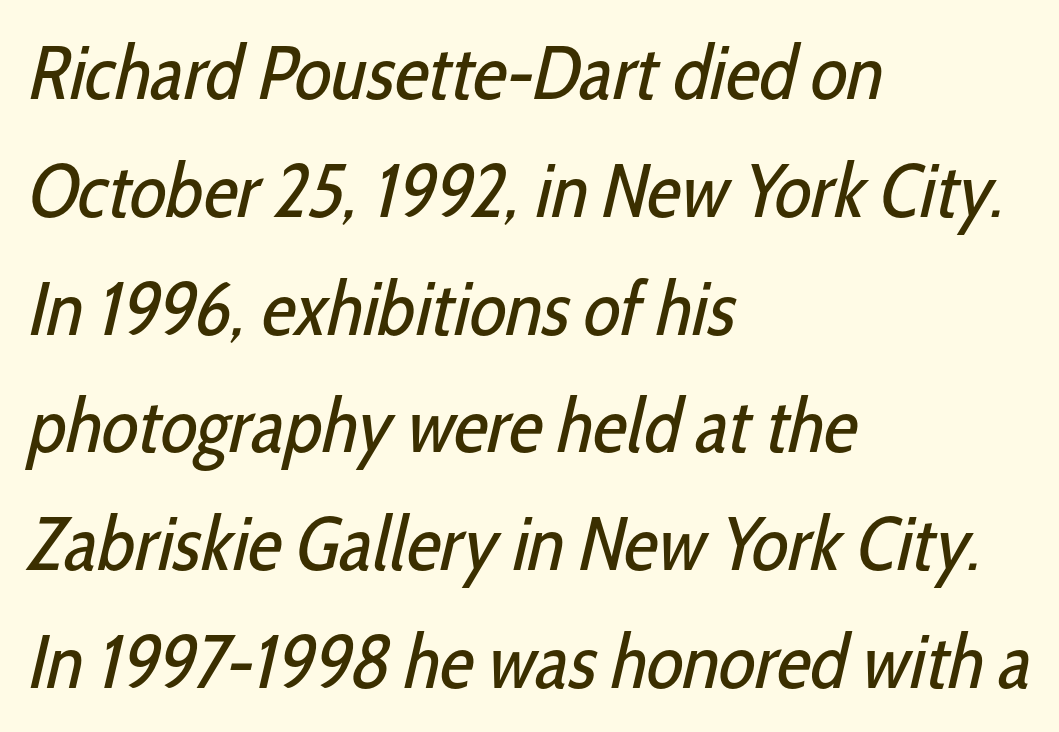
Q: Is the text bold? A: No.
Q: Is the typeface a serif or a sans-serif typeface? A: Sans-serif.
Q: Is the text underlined? A: No.
Q: How is the paragraph aligned? A: Left-aligned.
Q: Is the spacing between letters normal or unusually wide? A: Normal.
Q: Is the spacing between lines tight, normal or loose? A: Normal.
Q: Width (condensed, normal, or wide)? A: Condensed.
Q: Stroke contrast? A: Low.
Q: x-height? A: Medium.
Q: Monospaced? A: No.
